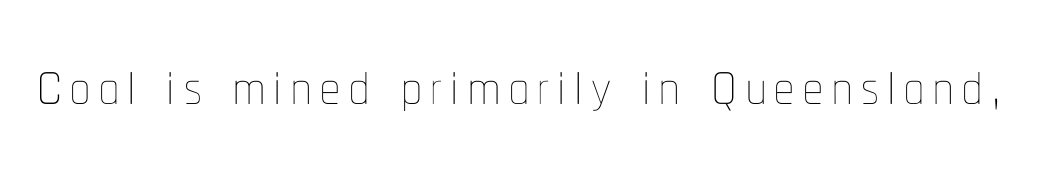
The image shows 79 px thin, condensed type, upright; set not underlined; low stroke contrast and a medium x-height.
